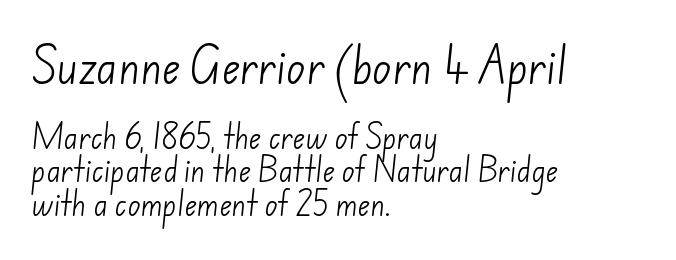
Grotesque or geometric, the face here clearly has no serifs. All the whitespace from short lines collects on the right. Summary of weight: not heavy and not bold. The first block has been scaled up relative to the second. Each row of text sits above clean, open space.
